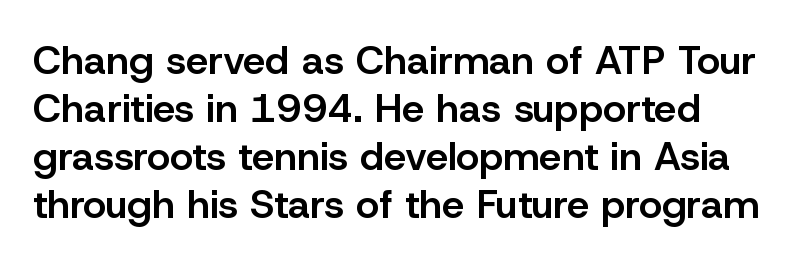
{"serif": "no", "italic": "no", "bold": "semi", "weight": "semibold", "width": "normal", "stroke_contrast": "low", "x_height": "medium", "monospaced": "no", "underline": "no", "line_spacing_ratio": 1.2, "letter_spacing": "normal", "letter_spacing_em": 0.0, "glyph_px": 40}
